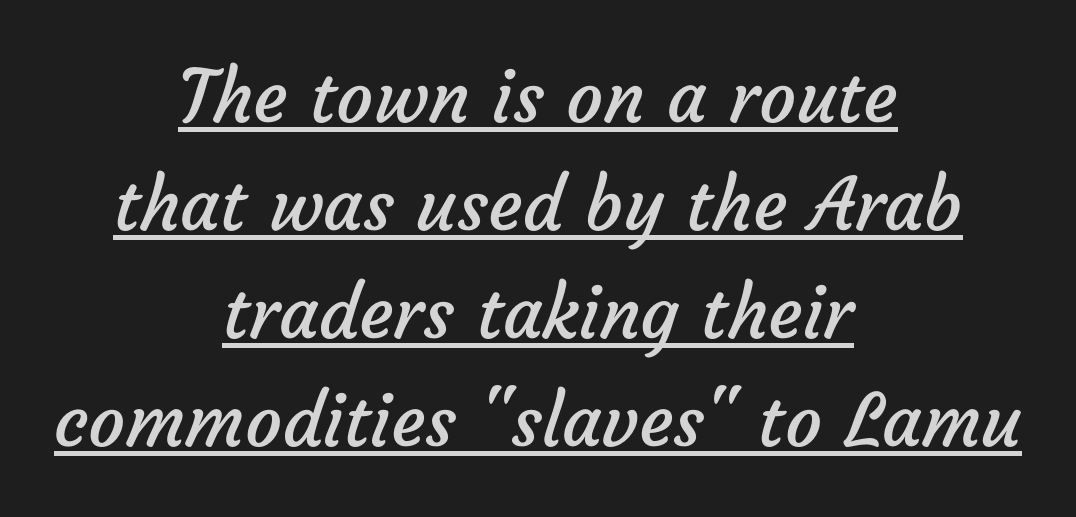
The image shows 73 px regular-weight sans-serif type; set centered, normal line spacing (1.48x), normal letter spacing, underlined; low stroke contrast and a medium x-height.
